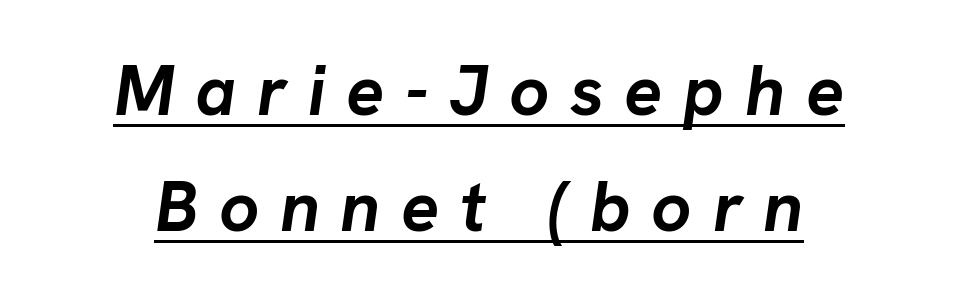
Line spacing here is normal. Here the glyphs are tracked loosely, breaking word shapes into spaced letters. The specimen includes a rule beneath the text block's lines. It's the slanting kind of type. Heft: maximum for text — a bold.
